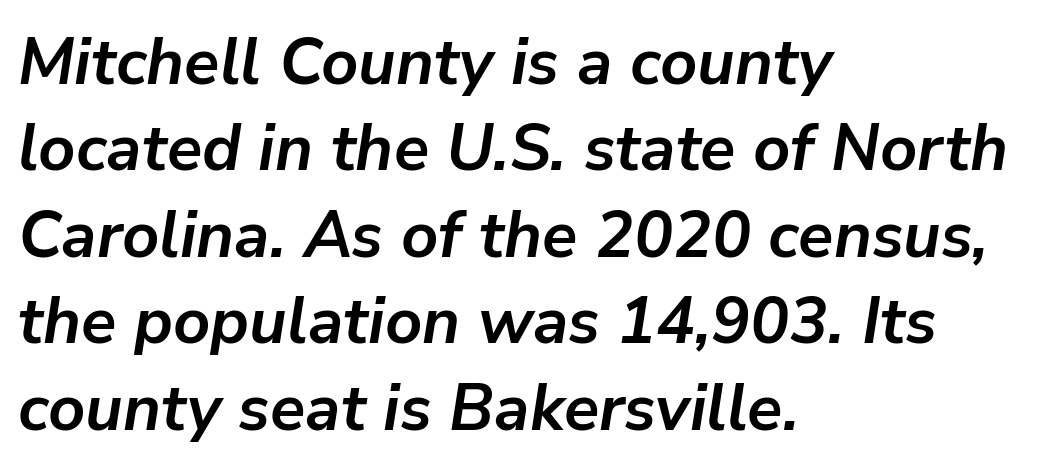
Q: Is the text bold? A: Yes.
Q: Is the text italic (slanted)? A: Yes, it leans right by about 9 degrees.
Q: Is the text underlined? A: No.
Q: How is the paragraph aligned? A: Left-aligned.
Q: Is the spacing between letters normal or unusually wide? A: Normal.
Q: Is the spacing between lines tight, normal or loose? A: Normal.
Q: Width (condensed, normal, or wide)? A: Normal.
Q: Stroke contrast? A: Low.
Q: x-height? A: Medium.
Q: Monospaced? A: No.
